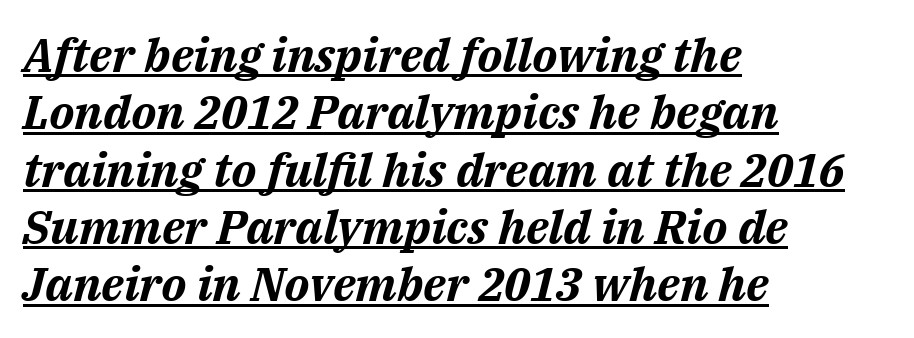
The image shows 47 px bold type, italic (leaning right); set left-aligned, line spacing 1.22x, normal letter spacing, underlined; medium stroke contrast and a medium x-height.
